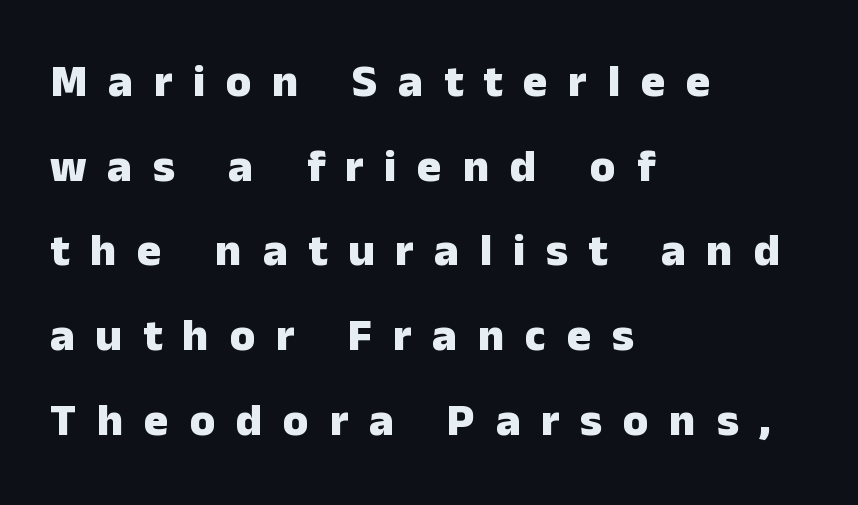
{"serif": "no", "italic": "no", "bold": "yes", "weight": "heavy", "width": "normal", "stroke_contrast": "low", "x_height": "medium", "monospaced": "no", "underline": "no", "align": "left", "line_spacing_ratio": 1.84, "letter_spacing": "wide", "letter_spacing_em": 0.45, "glyph_px": 46}
